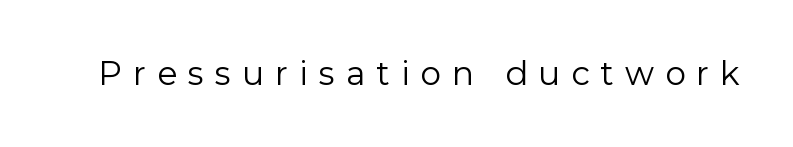
Words float on clear page, feet unadorned. Letter spacing: wide. Style check: upright. Check where the strokes stop: nothing finishes them off — pure sans. Weight: not bold — regular or lighter. Is this a fixed-width face? No — the glyphs have proportional, varying widths.
